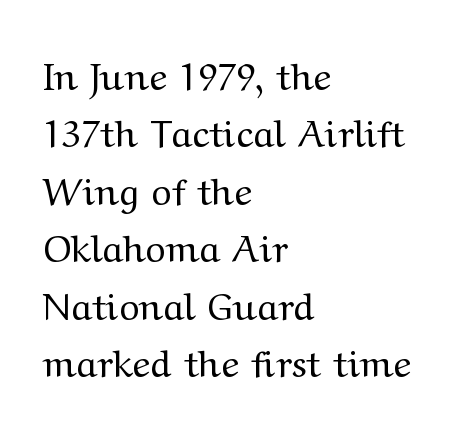
A typesetter would call this proportional, since set widths differ per character. The compositor pushed each line to the left boundary. Vertical spacing — default. Every stem runs plumb, perpendicular to the baseline. Each letter's strokes conclude with small projecting serifs. Underline: absent.
